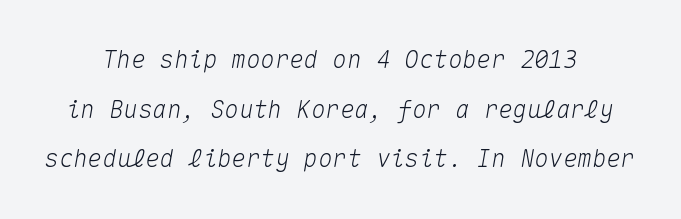
The image shows 24 px text type, italic (leaning right); set loose line spacing (2.07x), normal letter spacing, not underlined.
